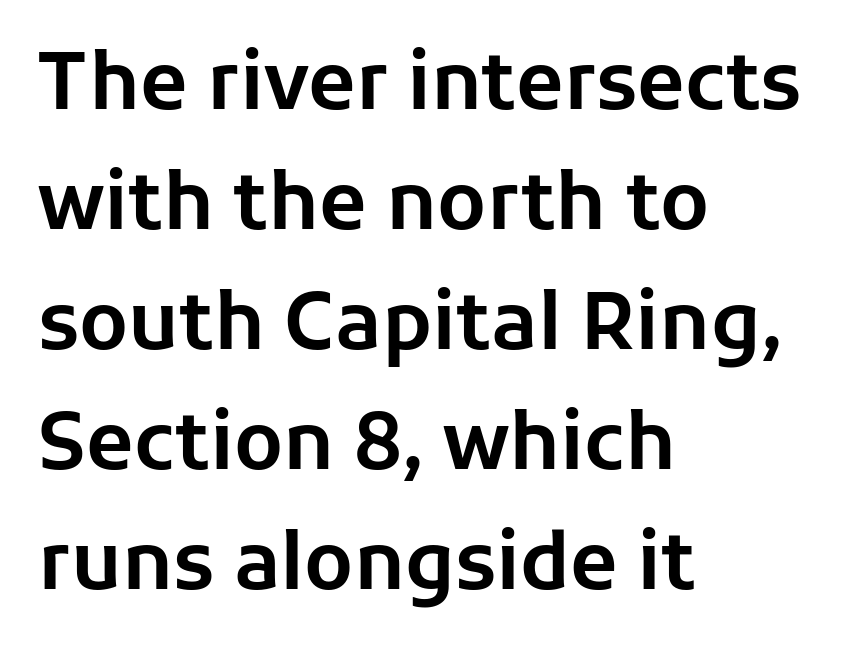
Q: Is the text italic (slanted)? A: No, it is upright.
Q: Is the typeface a serif or a sans-serif typeface? A: Sans-serif.
Q: Is the text underlined? A: No.
Q: How is the paragraph aligned? A: Left-aligned.
Q: Is the spacing between letters normal or unusually wide? A: Normal.
Q: Is the spacing between lines tight, normal or loose? A: Normal.
Q: Width (condensed, normal, or wide)? A: Normal.
Q: Stroke contrast? A: Low.
Q: x-height? A: Medium.
Q: Monospaced? A: No.
